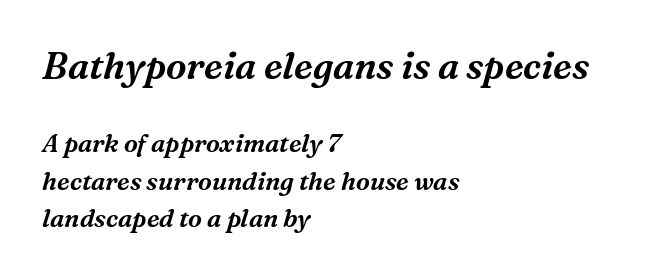
Size hierarchy here favors the leading block over the trailing one. The passage is arranged the way most books set body copy — flush left. The designer left line spacing at the default. The area under the type is left untouched. Note the varied advance widths — an 'i' is clearly narrower than an 'm'.
